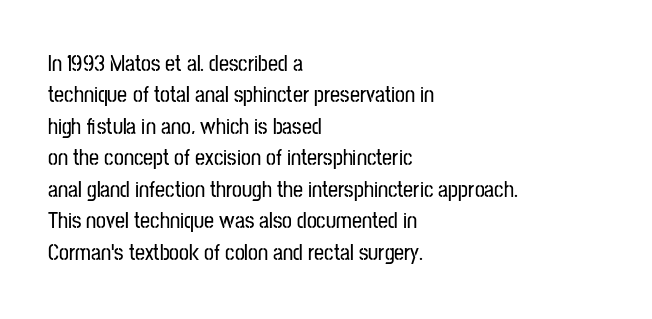
The image shows 22 px text type, upright; set left-aligned, normal line spacing (1.43x), normal letter spacing, not underlined.
